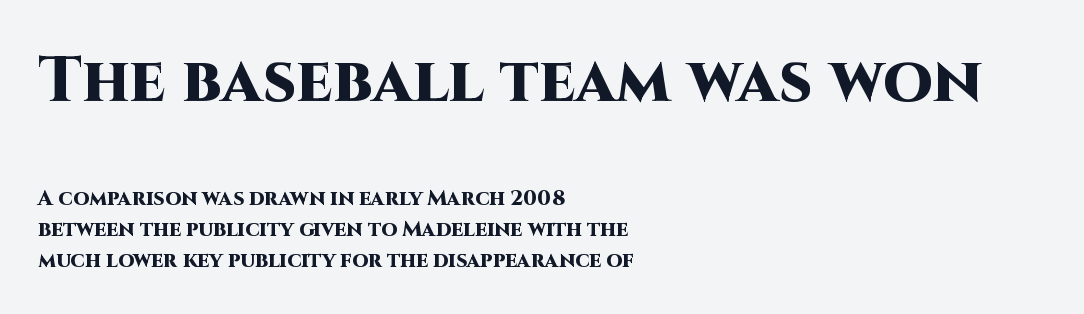
{"serif": "no", "italic": "no", "bold": "yes", "weight": "heavy", "width": "normal", "stroke_contrast": "high", "x_height": "large", "monospaced": "no", "underline": "no", "align": "left", "line_spacing": "normal", "line_spacing_ratio": 1.48, "letter_spacing": "normal", "letter_spacing_em": 0.0, "larger_block": "first", "size_ratio": 3.05, "glyph_px": 64}
